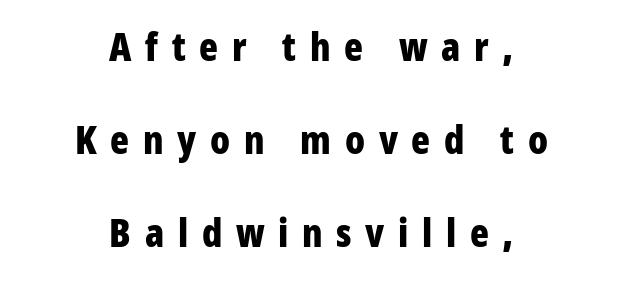
Q: Is the text bold? A: Yes.
Q: Is the text italic (slanted)? A: No, it is upright.
Q: Is the typeface a serif or a sans-serif typeface? A: Sans-serif.
Q: Is the text underlined? A: No.
Q: How is the paragraph aligned? A: Centered.
Q: Is the spacing between letters normal or unusually wide? A: Unusually wide.
Q: Is the spacing between lines tight, normal or loose? A: Loose.
Q: Width (condensed, normal, or wide)? A: Condensed.
Q: Stroke contrast? A: Low.
Q: x-height? A: Medium.
Q: Monospaced? A: No.
